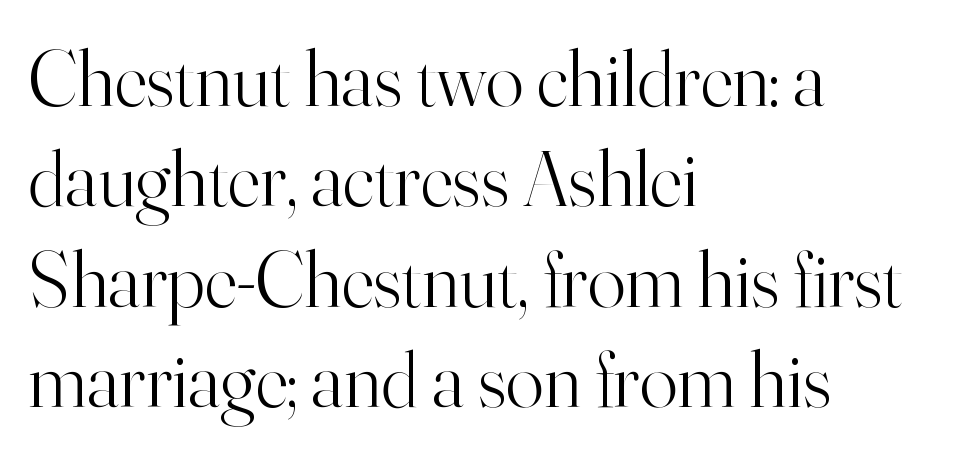
The image shows 79 px light serif type, upright; set left-aligned, normal line spacing (1.27x), normal letter spacing, not underlined; high stroke contrast and a small x-height.
